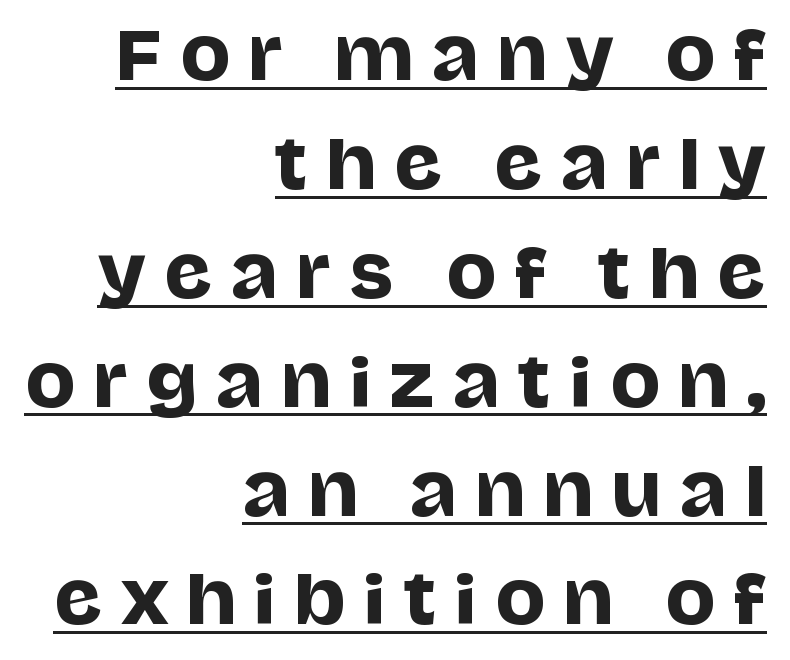
{"serif": "no", "italic": "no", "width": "normal", "stroke_contrast": "low", "x_height": "large", "monospaced": "no", "underline": "yes", "align": "right", "line_spacing": "normal", "line_spacing_ratio": 1.65, "letter_spacing": "wide", "letter_spacing_em": 0.28, "glyph_px": 66}
